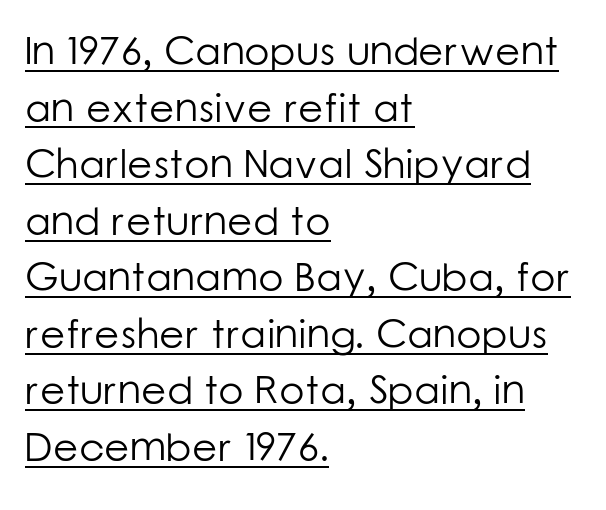
The image shows 41 px light sans-serif type, upright; set left-aligned, normal line spacing (1.38x), normal letter spacing, underlined; low stroke contrast and a medium x-height.
